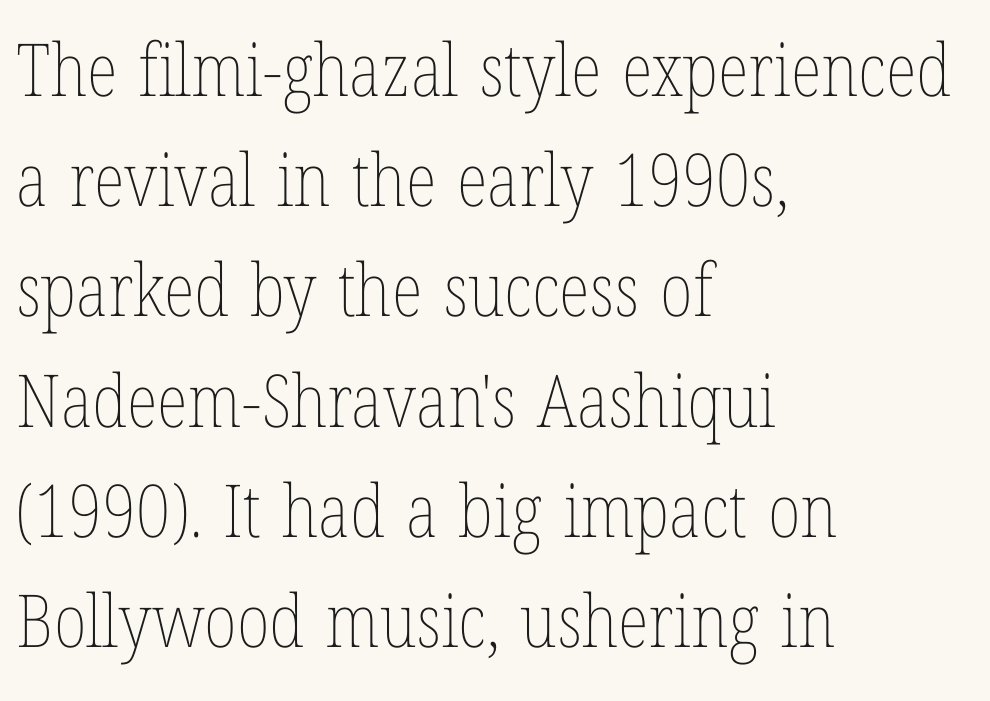
The image shows 73 px thin, condensed type, upright; set left-aligned, normal line spacing (1.51x), normal letter spacing, not underlined; low stroke contrast and a medium x-height.
